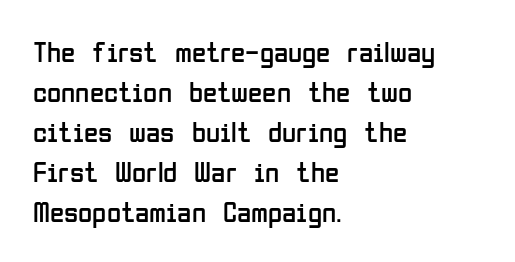
A quiet, ordinary-to-light weight characterises the typeface. Observe the ordinary spacing: letters are neighbours, not strangers. The rendering uses a moderate line-height, typical for paragraphs. The compositor pushed each line to the left boundary. Character widths vary here, with narrow letters taking less room than wide ones. If you drew a line through each stem, it would be perfectly vertical.
